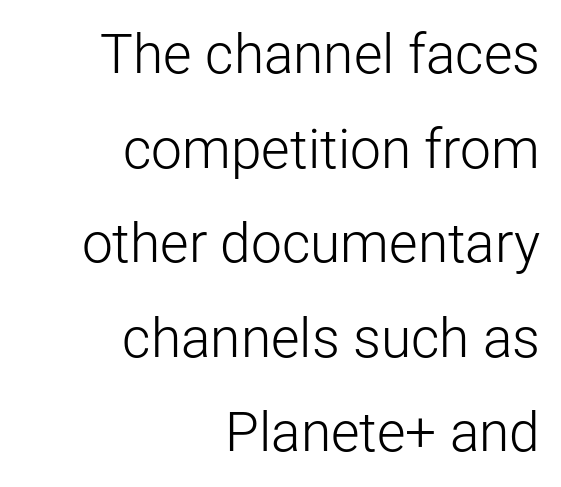
{"serif": "no", "italic": "no", "bold": "no", "weight": "light", "width": "normal", "stroke_contrast": "low", "x_height": "medium", "monospaced": "no", "underline": "no", "align": "right", "line_spacing_ratio": 1.72, "letter_spacing": "normal", "letter_spacing_em": 0.0, "glyph_px": 55}
